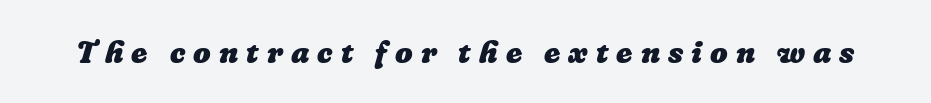
Q: Is the text bold? A: Yes.
Q: Is the text underlined? A: No.
Q: Is the spacing between letters normal or unusually wide? A: Unusually wide.
Q: Width (condensed, normal, or wide)? A: Normal.
Q: Stroke contrast? A: Low.
Q: x-height? A: Medium.
Q: Monospaced? A: No.
